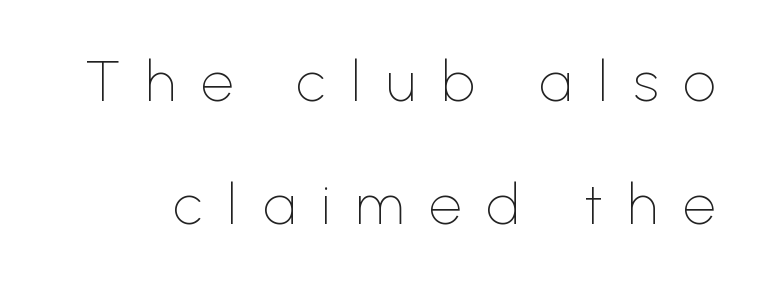
{"serif": "no", "italic": "no", "bold": "no", "weight": "thin", "width": "normal", "stroke_contrast": "low", "x_height": "medium", "monospaced": "no", "underline": "no", "line_spacing": "loose", "line_spacing_ratio": 2.16, "letter_spacing": "wide", "letter_spacing_em": 0.44, "glyph_px": 57}
